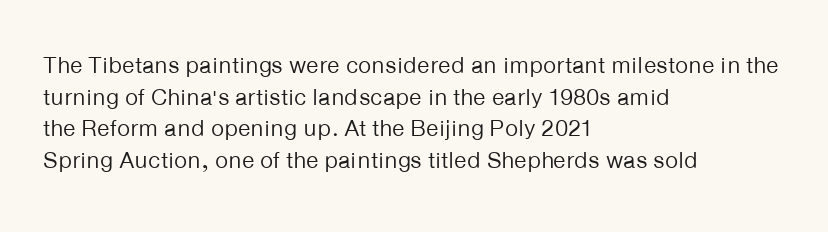
The image shows 23 px text type, upright; set left-aligned, normal line spacing (1.37x), normal letter spacing, not underlined.
